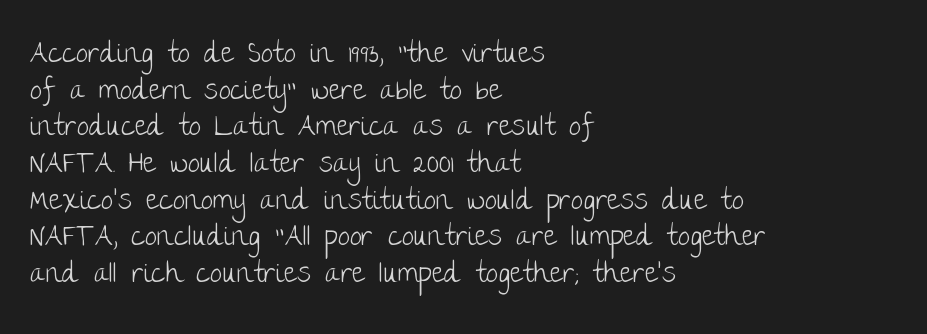
The strip under each line holds only bare page. Stems and bowls with no extra thickness — not bold. Each letter keeps its own natural width here, so spacing adapts to shape. These lines were composed using upright roman letters. Left-aligned paragraph, ragged on the right. The block of text has a typical density, with ordinary space between rows.
